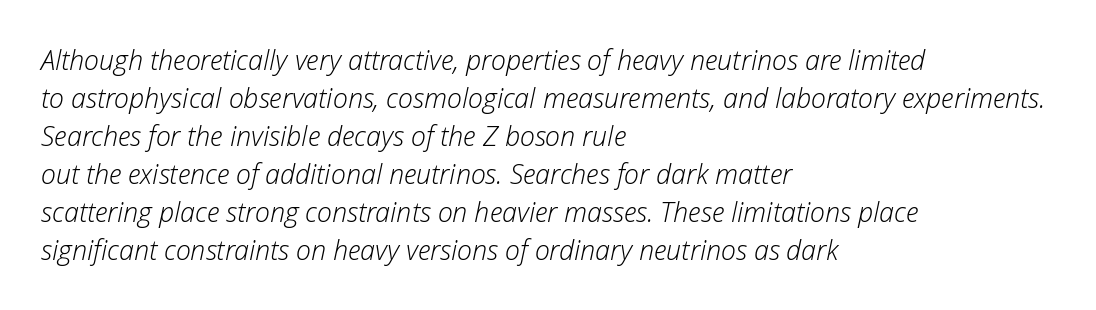
The image shows 27 px text type, italic (leaning right); set left-aligned, normal line spacing (1.41x), normal letter spacing, not underlined.
